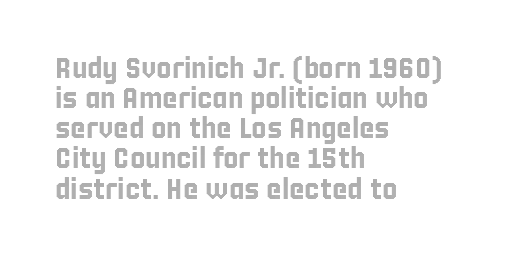
Vertical spacing — tight. This is the regular roman posture of the typeface. Standard letterfit; no display-style spreading of the glyphs. Looks like regular typesetting: each glyph gets only the width it needs. This rendering features lettering with no underline.
